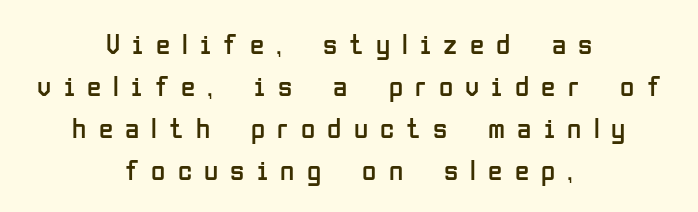
{"serif": "no", "italic": "no", "bold": "no", "weight": "regular", "width": "condensed", "stroke_contrast": "low", "x_height": "medium", "monospaced": "no", "underline": "no", "align": "center", "line_spacing": "normal", "line_spacing_ratio": 1.45, "letter_spacing": "wide", "letter_spacing_em": 0.42, "glyph_px": 29}
